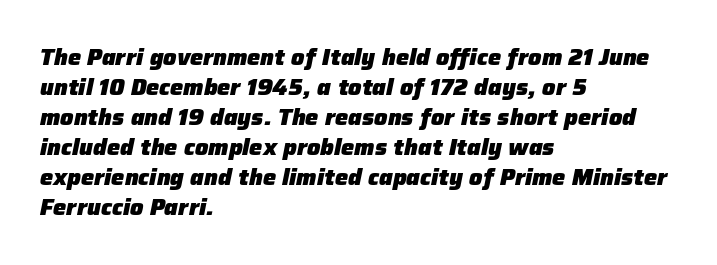
Q: Is the text bold? A: Yes.
Q: Is the text italic (slanted)? A: Yes, it leans right by about 12 degrees.
Q: Is the text underlined? A: No.
Q: How is the paragraph aligned? A: Left-aligned.
Q: Is the spacing between letters normal or unusually wide? A: Normal.
Q: Is the spacing between lines tight, normal or loose? A: Normal.
